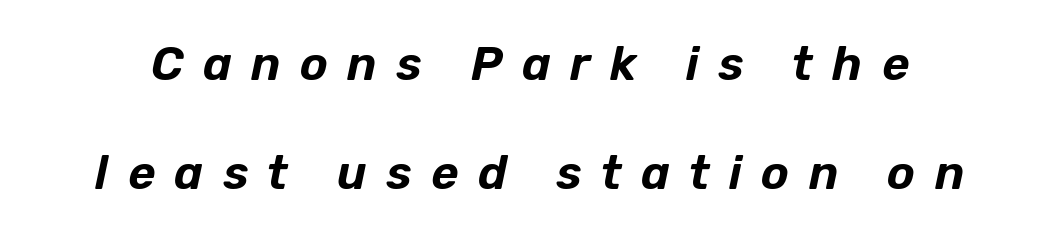
The image shows 47 px text type, italic (leaning right); set loose line spacing (2.31x), unusually wide letter spacing (+0.41 em), not underlined; low stroke contrast and a medium x-height.
